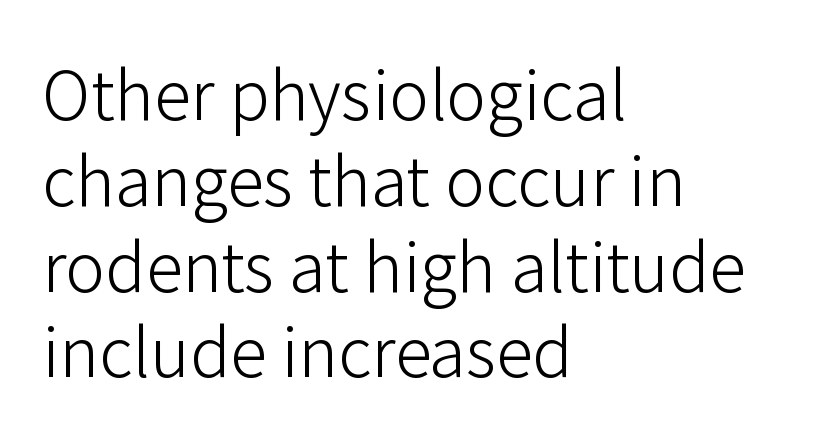
The image shows 67 px light sans-serif type, upright; set left-aligned, normal line spacing (1.28x), normal letter spacing, not underlined; low stroke contrast and a medium x-height.
